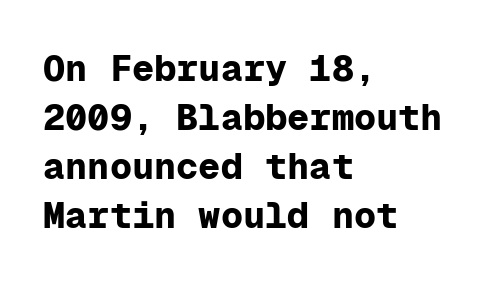
The image shows 37 px bold sans-serif type, upright, monospaced; set left-aligned, normal line spacing (1.32x), normal letter spacing, not underlined; low stroke contrast and a medium x-height.
